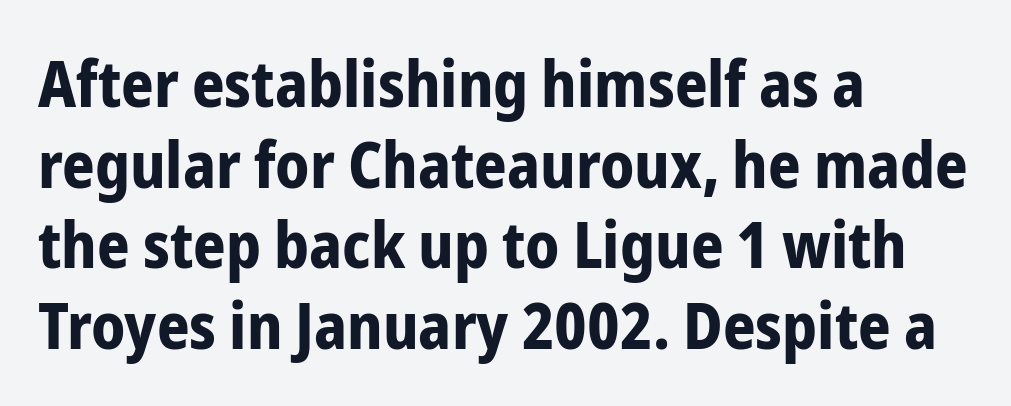
{"serif": "no", "italic": "no", "bold": "yes", "weight": "bold", "width": "condensed", "stroke_contrast": "low", "x_height": "medium", "monospaced": "no", "underline": "no", "align": "left", "line_spacing": "normal", "line_spacing_ratio": 1.26, "letter_spacing": "normal", "letter_spacing_em": 0.0, "glyph_px": 64}
